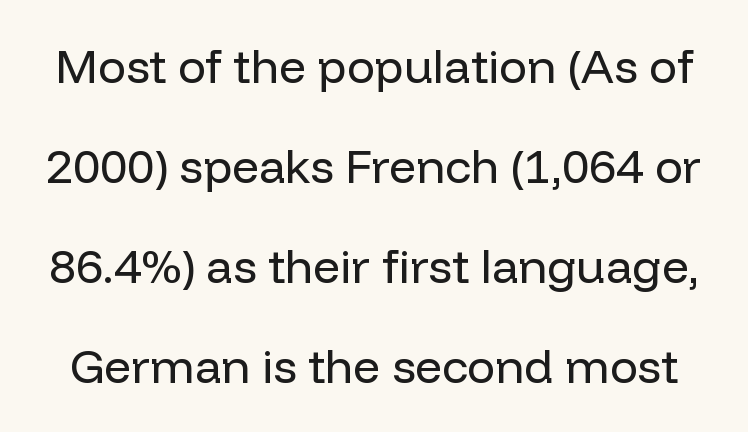
{"serif": "no", "italic": "no", "bold": "no", "weight": "regular", "width": "normal", "stroke_contrast": "low", "x_height": "medium", "monospaced": "no", "underline": "no", "line_spacing": "loose", "line_spacing_ratio": 2.13, "letter_spacing": "normal", "letter_spacing_em": 0.0, "glyph_px": 47}
